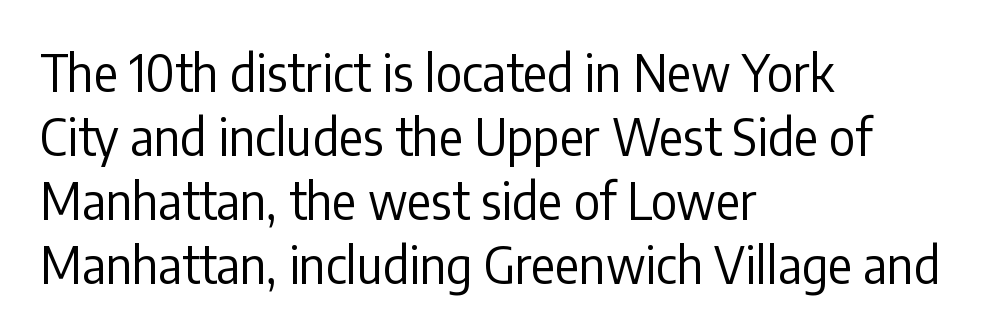
{"serif": "no", "italic": "no", "bold": "no", "weight": "regular", "width": "condensed", "stroke_contrast": "low", "x_height": "medium", "monospaced": "no", "underline": "no", "align": "left", "line_spacing": "normal", "line_spacing_ratio": 1.28, "letter_spacing": "normal", "letter_spacing_em": 0.0, "glyph_px": 50}
